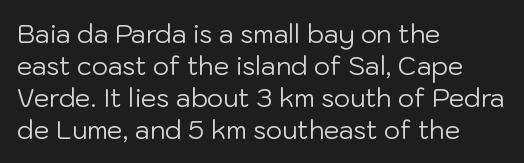
The image shows 25 px text type, upright; set left-aligned, normal line spacing (1.28x), normal letter spacing, not underlined.
